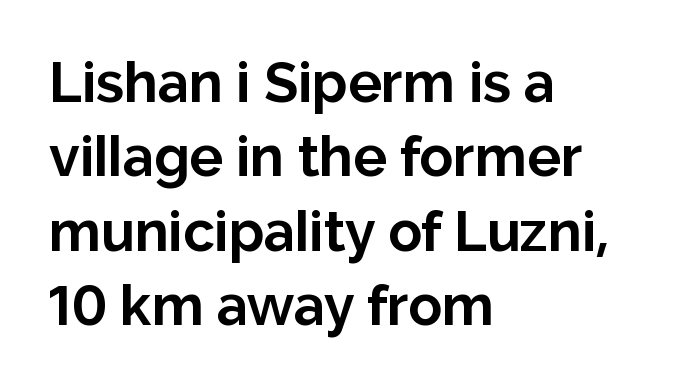
The image shows 56 px bold sans-serif type, upright; set left-aligned, normal line spacing (1.33x), normal letter spacing, not underlined; low stroke contrast and a medium x-height.
